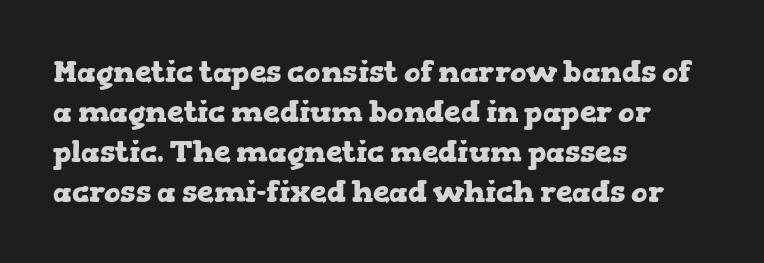
Q: Is the text bold? A: Yes.
Q: Is the text italic (slanted)? A: No, it is upright.
Q: Is the typeface a serif or a sans-serif typeface? A: Serif.
Q: Is the text underlined? A: No.
Q: How is the paragraph aligned? A: Left-aligned.
Q: Is the spacing between letters normal or unusually wide? A: Normal.
Q: Is the spacing between lines tight, normal or loose? A: Normal.
Q: Width (condensed, normal, or wide)? A: Wide.
Q: Stroke contrast? A: Low.
Q: x-height? A: Medium.
Q: Monospaced? A: No.
